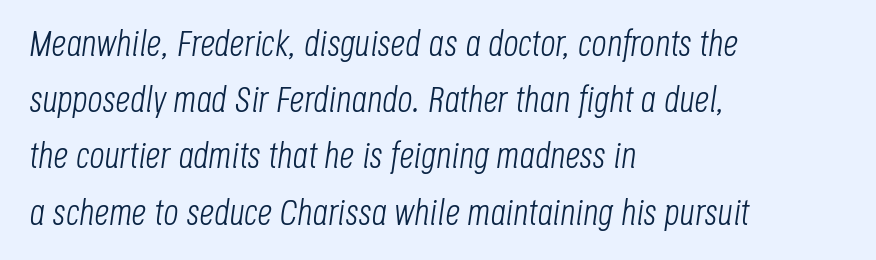
Type without underlining. The tracking reads as untouched default to a designer's eye. If you drew a line through each stem, it would be angled. A typesetter would call this leading conventional body-copy spacing.
